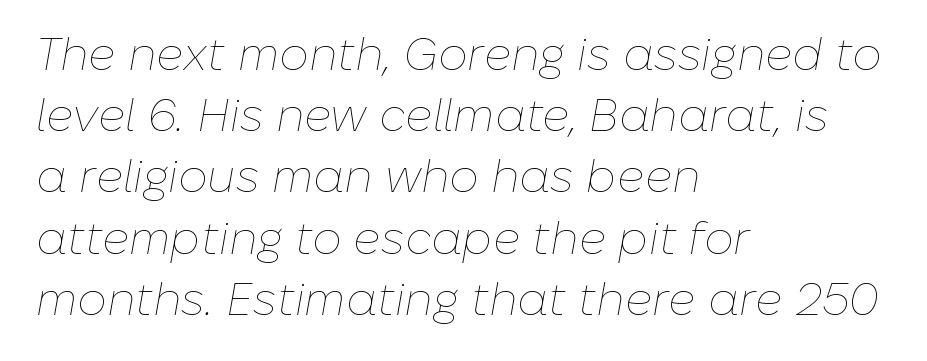
Q: Is the text bold? A: No.
Q: Is the text italic (slanted)? A: Yes, it leans right by about 10 degrees.
Q: Is the text underlined? A: No.
Q: How is the paragraph aligned? A: Left-aligned.
Q: Is the spacing between letters normal or unusually wide? A: Normal.
Q: Is the spacing between lines tight, normal or loose? A: Normal.
Q: Width (condensed, normal, or wide)? A: Normal.
Q: Stroke contrast? A: Low.
Q: x-height? A: Medium.
Q: Monospaced? A: No.
